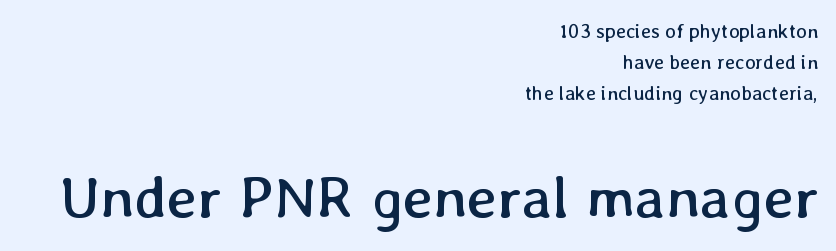
The image shows 60 px regular-weight type, upright; set right-aligned, normal line spacing (1.56x), normal letter spacing, not underlined; the second (bottom) block is 3.0x larger; low stroke contrast and a medium x-height.
